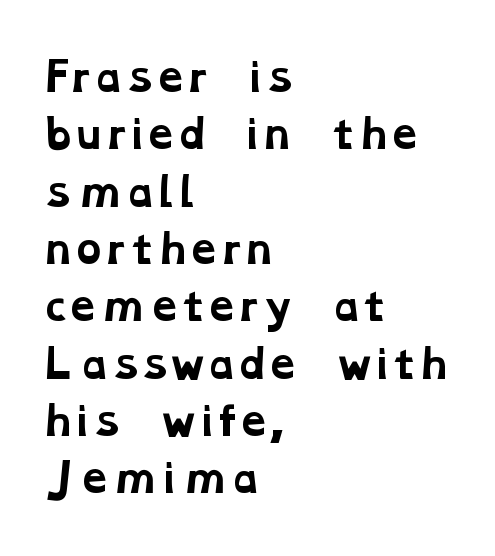
Q: Is the text bold? A: Yes.
Q: Is the typeface a serif or a sans-serif typeface? A: Serif.
Q: Is the text underlined? A: No.
Q: How is the paragraph aligned? A: Left-aligned.
Q: Is the spacing between letters normal or unusually wide? A: Normal.
Q: Is the spacing between lines tight, normal or loose? A: Normal.
Q: Width (condensed, normal, or wide)? A: Wide.
Q: Stroke contrast? A: Low.
Q: x-height? A: Medium.
Q: Monospaced? A: No.
